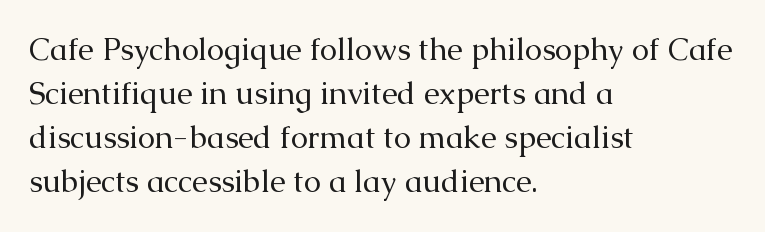
The image shows 31 px regular-weight serif type, upright; set left-aligned, normal line spacing (1.42x), normal letter spacing, not underlined; medium stroke contrast and a medium x-height.
